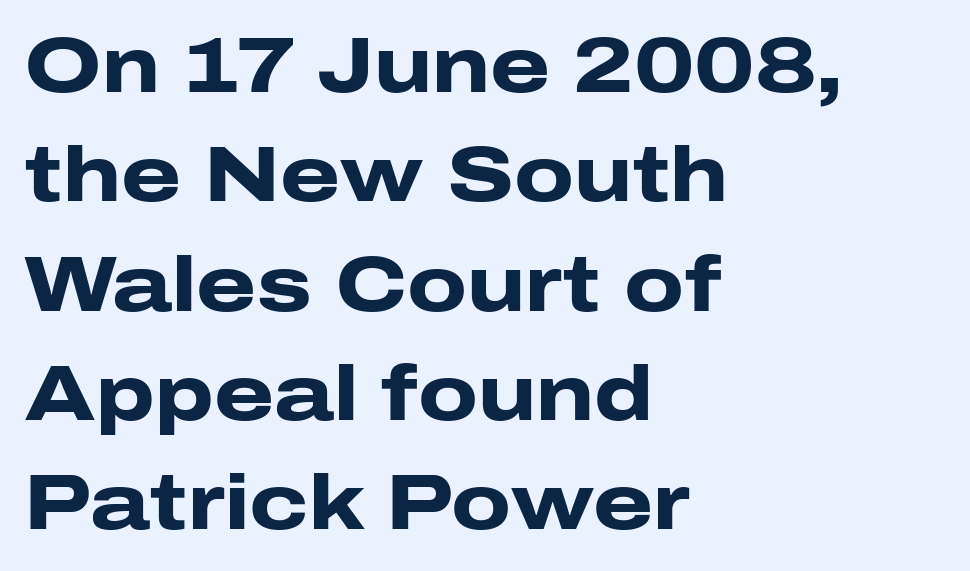
The image shows 77 px heavy, wide sans-serif type, upright; set left-aligned, normal line spacing (1.42x), normal letter spacing, not underlined; low stroke contrast and a medium x-height.
